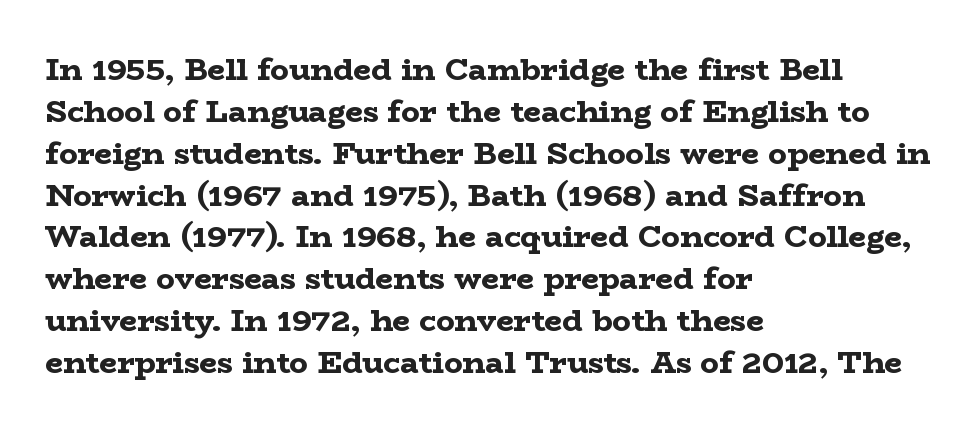
Q: Is the text bold? A: Yes.
Q: Is the text italic (slanted)? A: No, it is upright.
Q: Is the typeface a serif or a sans-serif typeface? A: Serif.
Q: Is the text underlined? A: No.
Q: How is the paragraph aligned? A: Left-aligned.
Q: Is the spacing between letters normal or unusually wide? A: Normal.
Q: Is the spacing between lines tight, normal or loose? A: Normal.
Q: Width (condensed, normal, or wide)? A: Wide.
Q: Stroke contrast? A: Low.
Q: x-height? A: Medium.
Q: Monospaced? A: No.
